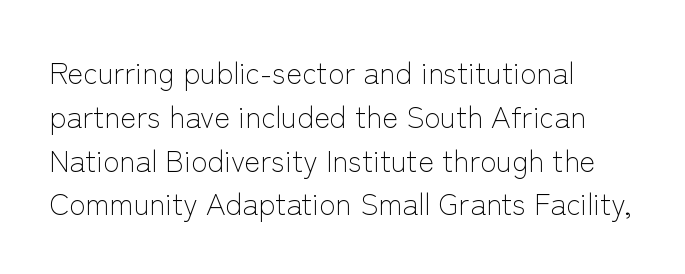
{"serif": "no", "italic": "no", "bold": "no", "weight": "light", "width": "normal", "stroke_contrast": "low", "x_height": "medium", "monospaced": "no", "underline": "no", "align": "left", "line_spacing": "normal", "line_spacing_ratio": 1.46, "letter_spacing": "normal", "letter_spacing_em": 0.0, "glyph_px": 30}
